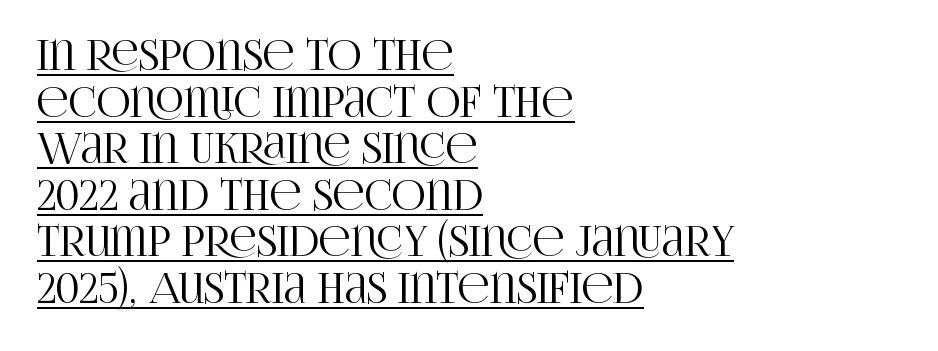
{"serif": "yes", "italic": "no", "width": "condensed", "stroke_contrast": "high", "x_height": "large", "monospaced": "no", "underline": "yes", "align": "left", "line_spacing": "tight", "line_spacing_ratio": 1.11, "letter_spacing": "normal", "letter_spacing_em": 0.0, "glyph_px": 42}
